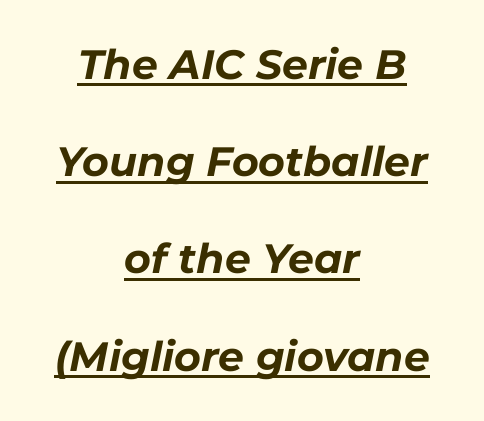
Q: Is the text bold? A: Yes.
Q: Is the text italic (slanted)? A: Yes, it leans right by about 11 degrees.
Q: Is the text underlined? A: Yes.
Q: How is the paragraph aligned? A: Centered.
Q: Is the spacing between letters normal or unusually wide? A: Normal.
Q: Is the spacing between lines tight, normal or loose? A: Loose.
Q: Width (condensed, normal, or wide)? A: Normal.
Q: Stroke contrast? A: Low.
Q: x-height? A: Medium.
Q: Monospaced? A: No.
